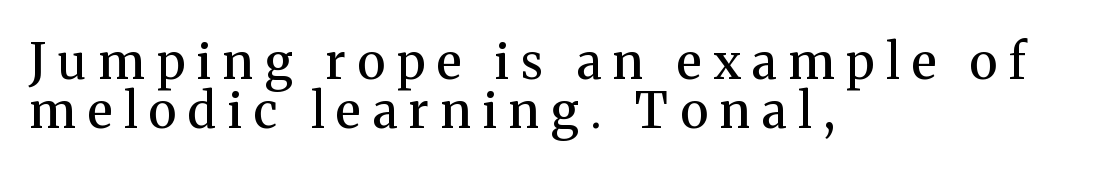
The image shows 49 px semibold serif type, upright; set left-aligned, tight line spacing (1.01x), unusually wide letter spacing (+0.24 em), not underlined; medium stroke contrast and a medium x-height.
